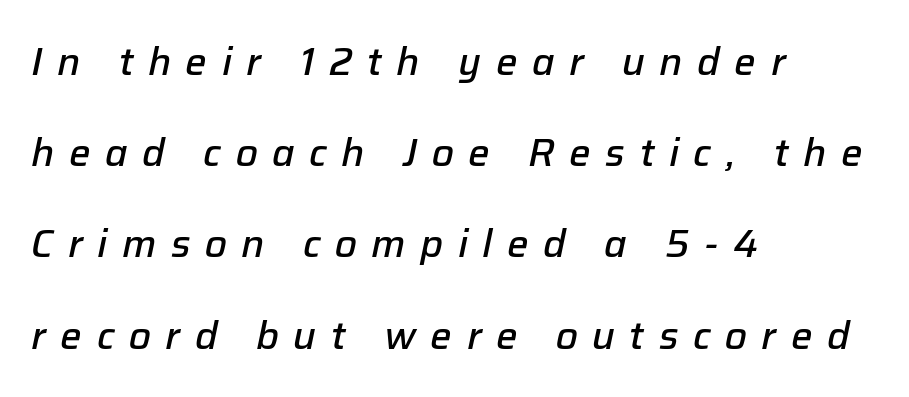
{"italic": "yes", "lean": "right", "slant_degrees": 12, "bold": "semi", "weight": "semibold", "width": "normal", "stroke_contrast": "low", "x_height": "medium", "monospaced": "no", "underline": "no", "align": "left", "line_spacing": "loose", "line_spacing_ratio": 2.4, "letter_spacing": "wide", "letter_spacing_em": 0.38, "glyph_px": 38}
